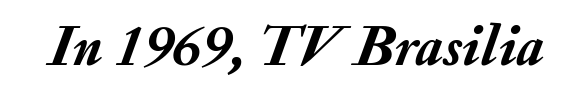
Q: Is the text bold? A: Yes.
Q: Is the text italic (slanted)? A: Yes, it leans right by about 20 degrees.
Q: Is the text underlined? A: No.
Q: Is the spacing between letters normal or unusually wide? A: Normal.
Q: Width (condensed, normal, or wide)? A: Normal.
Q: Stroke contrast? A: Medium.
Q: x-height? A: Small.
Q: Monospaced? A: No.
